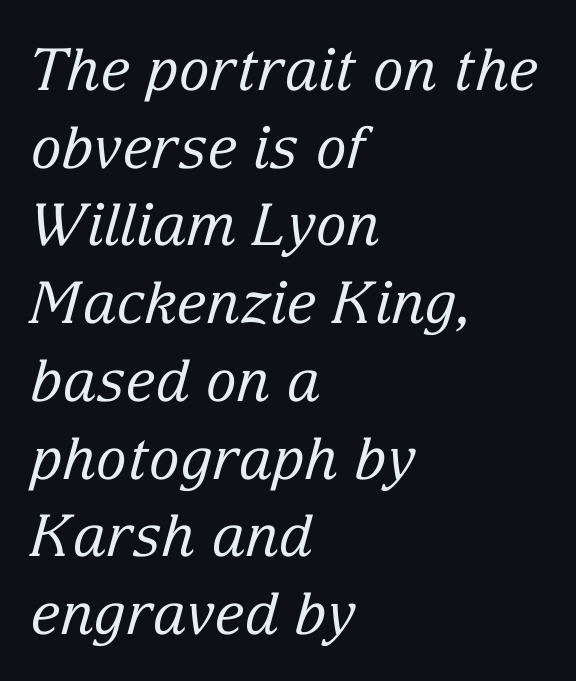
{"serif": "yes", "italic": "yes", "lean": "right", "slant_degrees": 15, "bold": "no", "weight": "regular", "width": "normal", "stroke_contrast": "low", "x_height": "medium", "monospaced": "no", "underline": "no", "align": "left", "line_spacing": "normal", "line_spacing_ratio": 1.34, "letter_spacing": "normal", "letter_spacing_em": 0.0, "glyph_px": 58}
